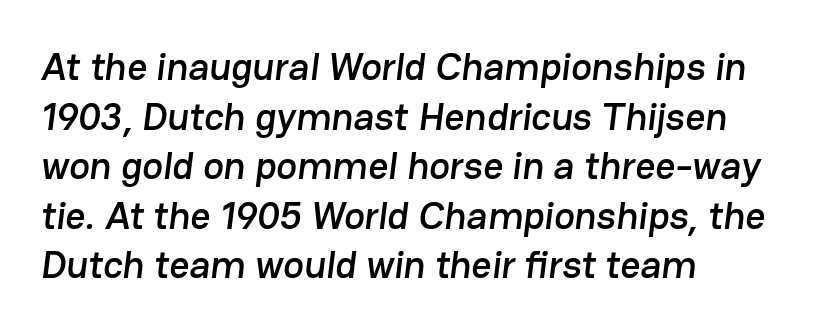
The image shows 39 px sans-serif type; set left-aligned, normal line spacing (1.27x), normal letter spacing, not underlined; low stroke contrast and a medium x-height.
